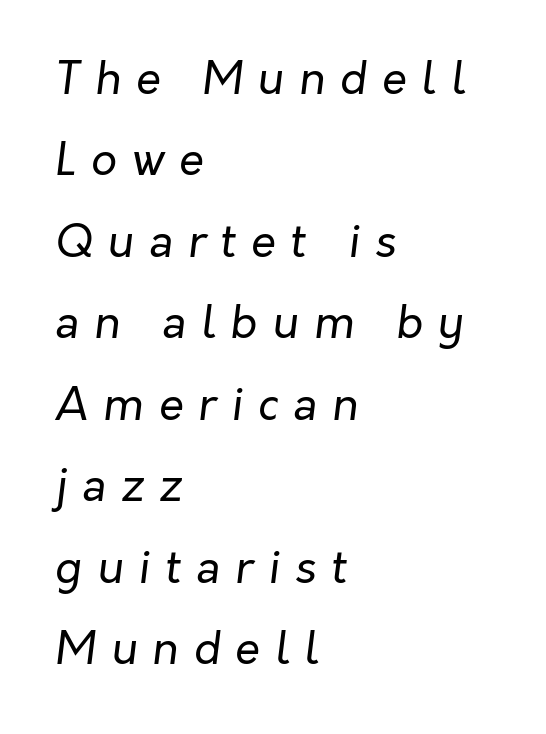
{"italic": "yes", "lean": "right", "slant_degrees": 7, "bold": "no", "weight": "regular", "width": "normal", "stroke_contrast": "low", "x_height": "medium", "monospaced": "no", "underline": "no", "align": "left", "line_spacing_ratio": 1.81, "letter_spacing": "wide", "letter_spacing_em": 0.33, "glyph_px": 45}
